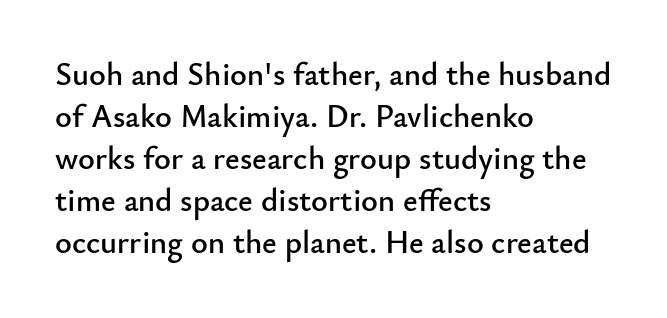
The image shows 32 px sans-serif type, upright; set left-aligned, normal line spacing (1.31x), normal letter spacing, not underlined; low stroke contrast and a small x-height.
